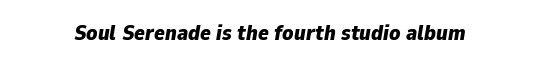
Is the type slanted? Yes — the strokes lean at a clear angle. The string is rendered with underlining switched off. Strokes here are thick enough to call this a true bold. This rendering leaves character spacing at its baseline value.
